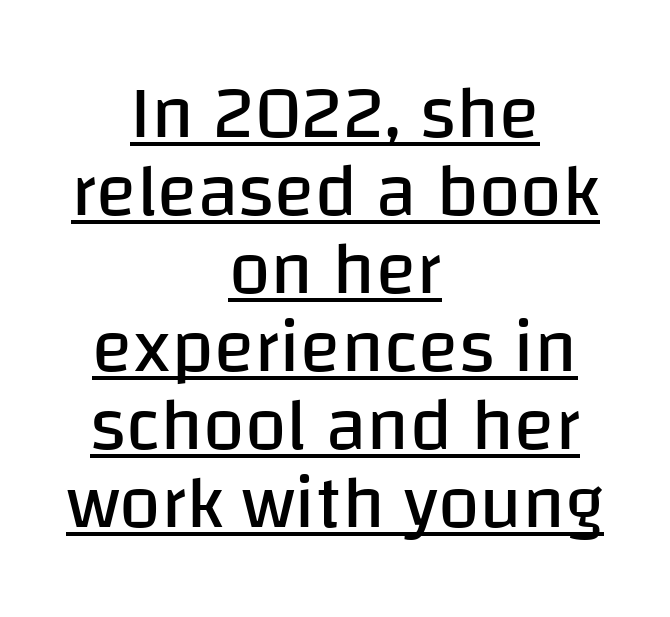
{"serif": "no", "italic": "no", "bold": "no", "weight": "regular", "width": "normal", "stroke_contrast": "low", "x_height": "large", "monospaced": "no", "underline": "yes", "align": "center", "line_spacing": "tight", "line_spacing_ratio": 1.04, "letter_spacing": "normal", "letter_spacing_em": 0.0, "glyph_px": 75}
